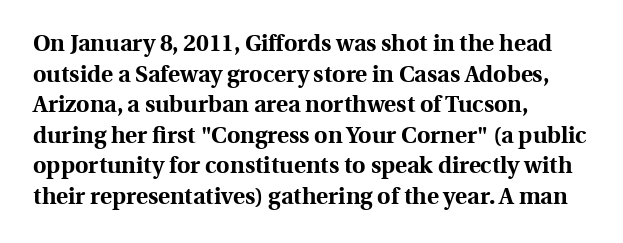
The image shows 23 px bold type, upright; set left-aligned, normal line spacing (1.33x), normal letter spacing, not underlined.
